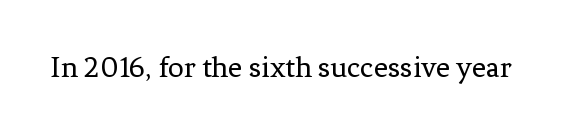
{"serif": "yes", "italic": "no", "bold": "no", "weight": "regular", "width": "normal", "stroke_contrast": "low", "x_height": "medium", "monospaced": "no", "underline": "no", "letter_spacing": "normal", "letter_spacing_em": 0.0, "glyph_px": 31}
